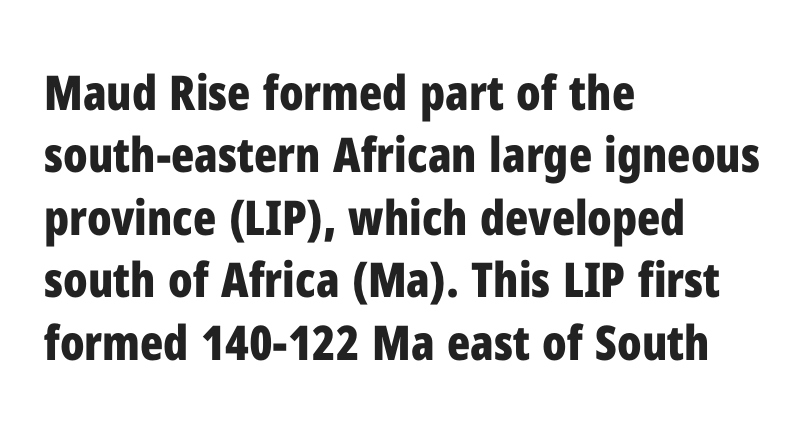
Left-aligned paragraph, ragged on the right. What weight is shown? A full bold with thick strokes. Note the varied advance widths — an 'i' is clearly narrower than an 'm'. Each row of text sits above clean, open space. Every stem runs plumb, perpendicular to the baseline. The line texture is even and compact thanks to regular tracking.
